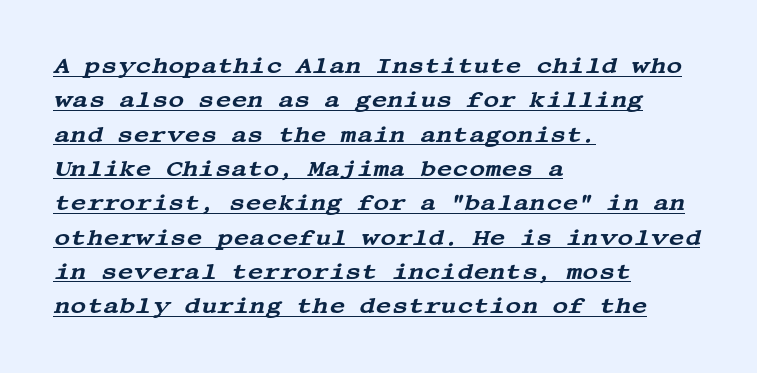
The image shows 22 px text type, italic (leaning right); set left-aligned, normal line spacing (1.56x), normal letter spacing, underlined.
